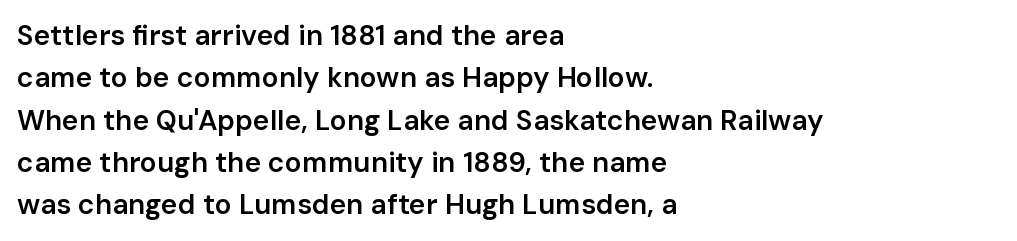
How are the letters spaced? Ordinarily, with no added tracking. This rendering features lettering with no underline. Note the varied advance widths — an 'i' is clearly narrower than an 'm'. These lines were composed using upright roman letters. A semibold gives these letters moderate extra thickness, short of bold.
